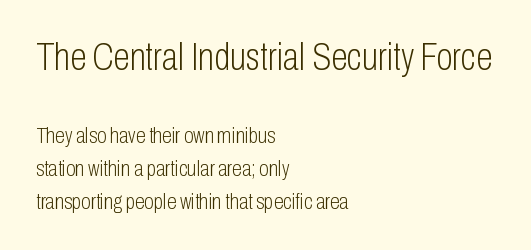
The letters advance in unequal steps, a hallmark of proportional type. How are the letters spaced? Ordinarily, with no added tracking. Type size steps down from the first block to the second. The type sits square on the baseline with zero lean. Caption: multi-line text, flush left, ragged right. Type without underlining.
